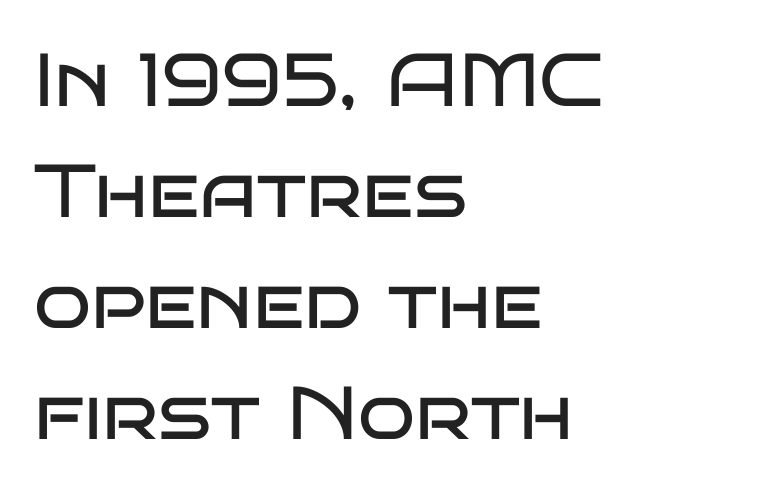
The image shows 75 px regular-weight, wide sans-serif type, upright; set left-aligned, normal line spacing (1.48x), normal letter spacing, not underlined; low stroke contrast and a large x-height.
